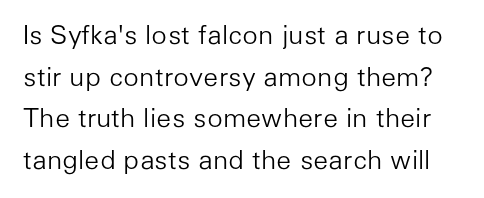
The image shows 26 px text type, upright; set normal line spacing (1.6x), normal letter spacing, not underlined.
